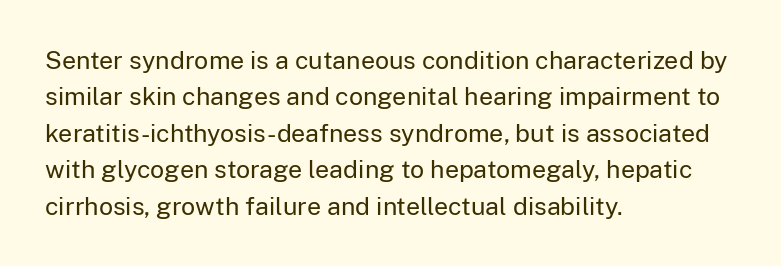
{"italic": "no", "bold": "no", "underline": "no", "align": "left", "line_spacing": "normal", "line_spacing_ratio": 1.46, "letter_spacing": "normal", "letter_spacing_em": 0.0, "glyph_px": 25}
